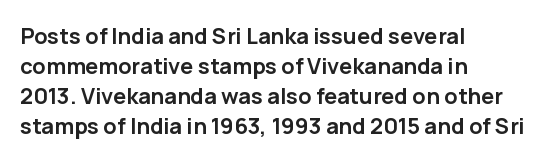
The paragraph shown leans on its left margin. This block has exactly the height ordinary leading produces. Italic: no, the glyphs are upright roman. The baseline area is clear.
